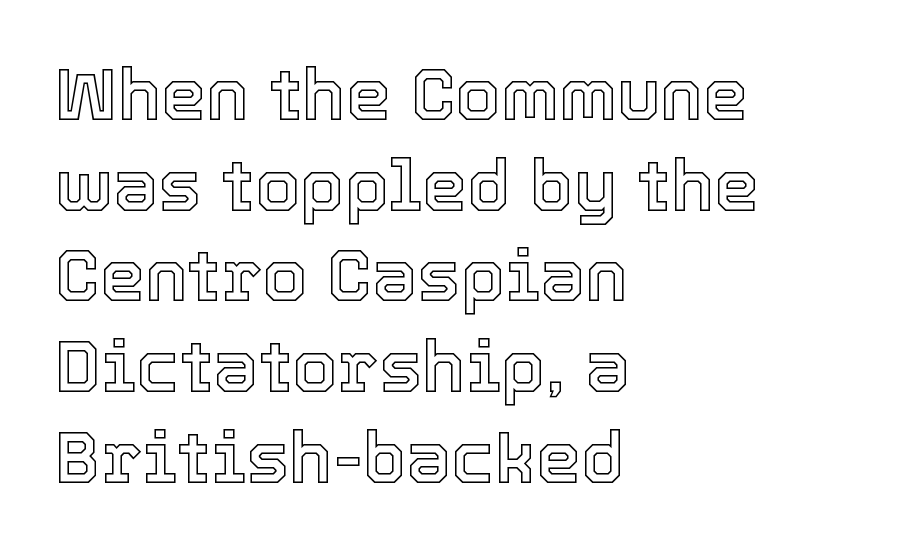
{"italic": "no", "width": "normal", "x_height": "medium", "monospaced": "no", "underline": "no", "align": "left", "line_spacing": "normal", "line_spacing_ratio": 1.26, "letter_spacing": "normal", "letter_spacing_em": 0.0, "glyph_px": 72}
